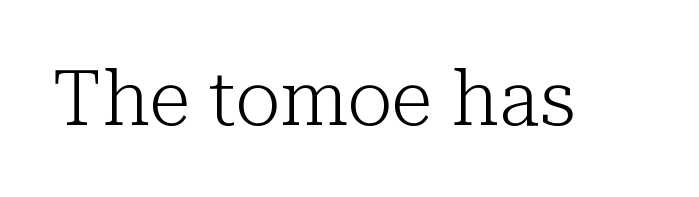
Q: Is the text bold? A: No.
Q: Is the text italic (slanted)? A: No, it is upright.
Q: Is the typeface a serif or a sans-serif typeface? A: Serif.
Q: Is the text underlined? A: No.
Q: Is the spacing between letters normal or unusually wide? A: Normal.
Q: Width (condensed, normal, or wide)? A: Normal.
Q: Stroke contrast? A: Low.
Q: x-height? A: Medium.
Q: Monospaced? A: No.
